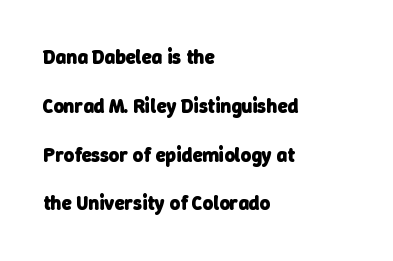
Q: Is the text bold? A: Yes.
Q: Is the text underlined? A: No.
Q: How is the paragraph aligned? A: Left-aligned.
Q: Is the spacing between letters normal or unusually wide? A: Normal.
Q: Is the spacing between lines tight, normal or loose? A: Loose.
